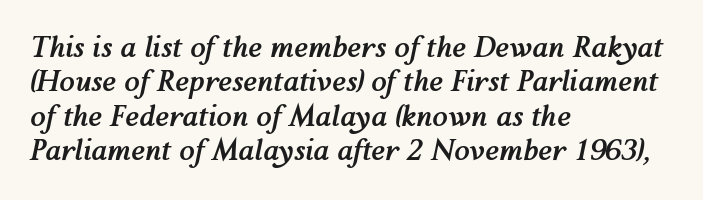
The image shows 28 px semibold type, italic (leaning right); set left-aligned, line spacing 1.23x, normal letter spacing, not underlined; medium stroke contrast and a medium x-height.
